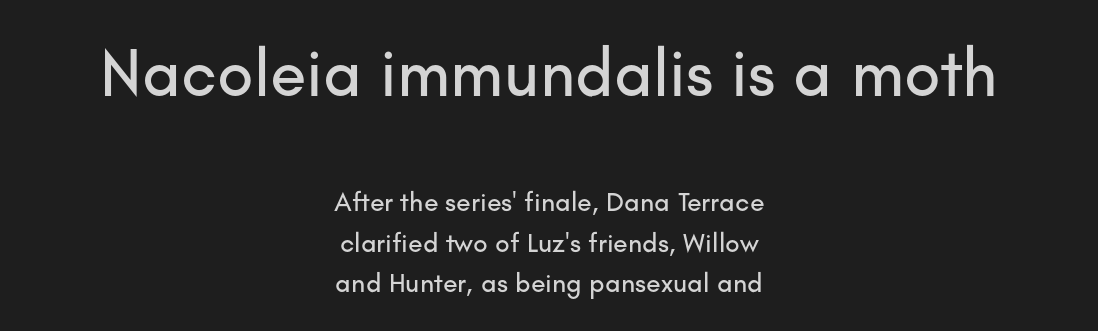
{"serif": "no", "italic": "no", "width": "normal", "stroke_contrast": "low", "x_height": "small", "monospaced": "no", "underline": "no", "align": "center", "line_spacing": "normal", "line_spacing_ratio": 1.5, "letter_spacing": "normal", "letter_spacing_em": 0.0, "larger_block": "first", "size_ratio": 2.48, "glyph_px": 67}
